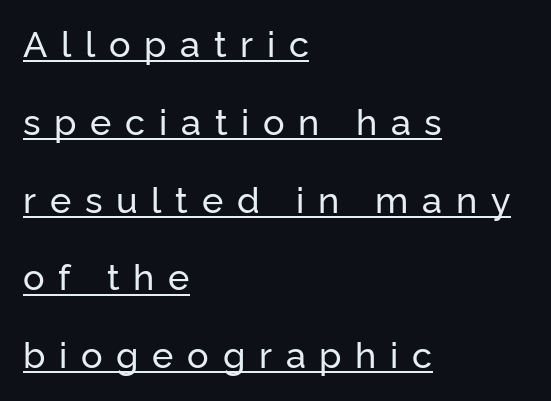
{"serif": "no", "italic": "no", "width": "normal", "stroke_contrast": "low", "x_height": "medium", "monospaced": "no", "underline": "yes", "align": "left", "line_spacing": "loose", "line_spacing_ratio": 2.16, "letter_spacing": "wide", "letter_spacing_em": 0.38, "glyph_px": 36}
